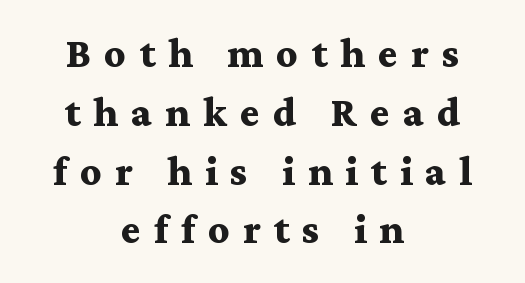
Quick note: interline space is typical. How heavy is the stroke? Heavy — this is a bold. Is there any slant? The stems are plumb. The rag falls on both sides of this text block equally. The gaps between neighbouring characters are conspicuously large. Varying glyph widths throughout — classic text-font behaviour.
